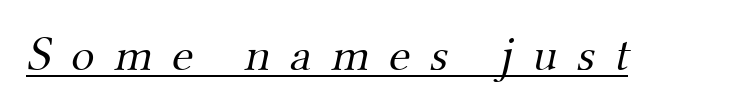
In designer terms, the underline attribute is active on this setting. Regarding serifs, this sample has them. Weight: in the light-to-regular range. The rendering inserts visible extra space after every character.
